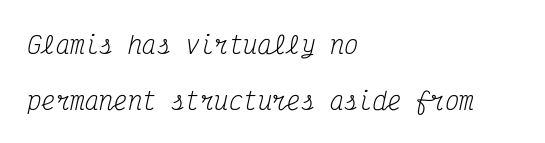
The image shows 24 px text type, italic (leaning right); set left-aligned, loose line spacing (2.33x), normal letter spacing, not underlined.
